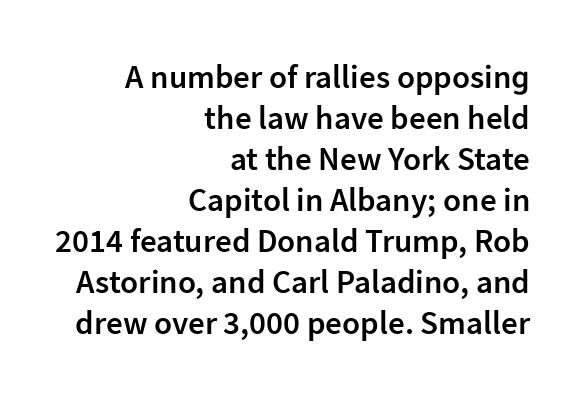
Every character sits straight up, as roman type does. What stands out about the letter spacing? Nothing — it is the standard amount. Casual observation: everything's shoved over to the right. Compared with an ordinary text face, these strokes are moderately heavier — a semibold. Underline: absent.
